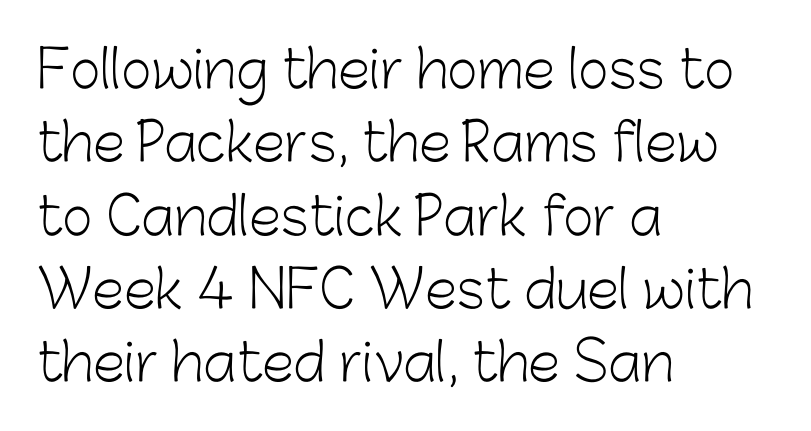
Q: Is the text bold? A: No.
Q: Is the text italic (slanted)? A: No, it is upright.
Q: Is the typeface a serif or a sans-serif typeface? A: Sans-serif.
Q: Is the text underlined? A: No.
Q: How is the paragraph aligned? A: Left-aligned.
Q: Is the spacing between letters normal or unusually wide? A: Normal.
Q: Is the spacing between lines tight, normal or loose? A: Normal.
Q: Width (condensed, normal, or wide)? A: Normal.
Q: Stroke contrast? A: Low.
Q: x-height? A: Medium.
Q: Monospaced? A: No.
